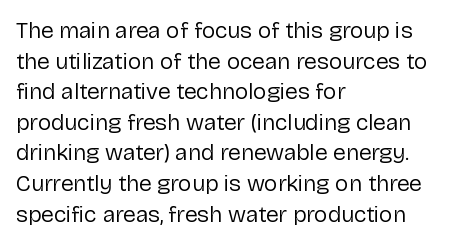
{"italic": "no", "bold": "no", "underline": "no", "align": "left", "line_spacing": "normal", "line_spacing_ratio": 1.33, "letter_spacing": "normal", "letter_spacing_em": 0.0, "glyph_px": 23}
